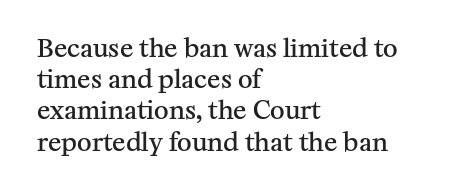
The vertical gap from one line to the next is medium. This sample is left-justified, so line endings fall wherever the words run out. Check under the words: just untouched page. Honestly, the letter spacing is just normal — you wouldn't notice it. Does the lettering tilt? It doesn't — this is upright. Typesetter's note: demi weight, one step under bold.
